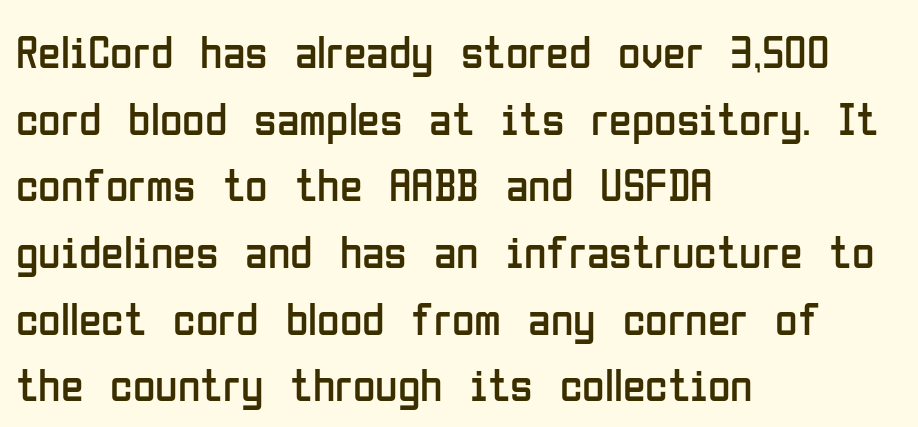
{"serif": "no", "italic": "no", "bold": "no", "weight": "regular", "width": "condensed", "stroke_contrast": "low", "x_height": "medium", "monospaced": "no", "underline": "no", "align": "left", "line_spacing": "normal", "line_spacing_ratio": 1.45, "letter_spacing": "normal", "letter_spacing_em": 0.0, "glyph_px": 46}
